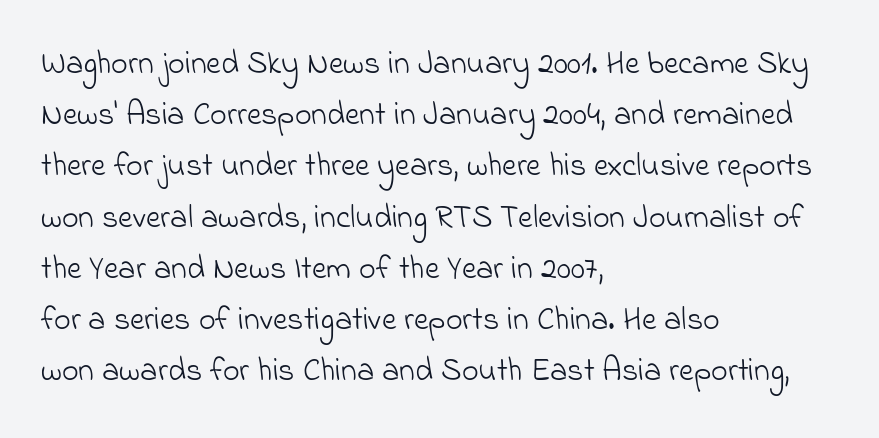
The tracking reads as untouched default to a designer's eye. The rows are spaced the way most documents space them. The typeface has the unassuming heft of standard copy or less. Looks like regular typesetting: each glyph gets only the width it needs. The characters display no serif detailing; their extremities are plain.
